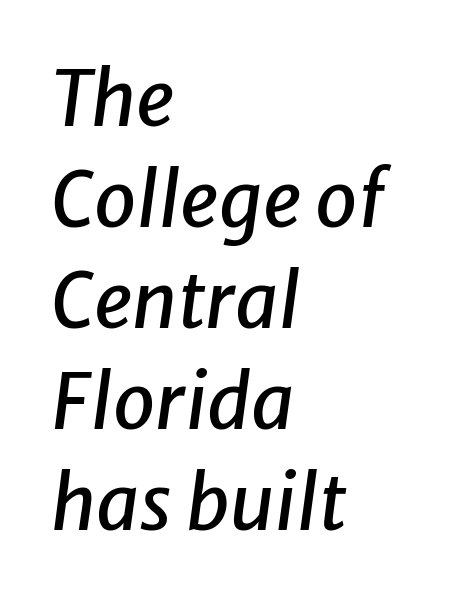
Q: Is the text italic (slanted)? A: Yes, it leans right by about 8 degrees.
Q: Is the text underlined? A: No.
Q: How is the paragraph aligned? A: Left-aligned.
Q: Is the spacing between letters normal or unusually wide? A: Normal.
Q: Is the spacing between lines tight, normal or loose? A: Normal.
Q: Width (condensed, normal, or wide)? A: Normal.
Q: Stroke contrast? A: Low.
Q: x-height? A: Medium.
Q: Monospaced? A: No.
